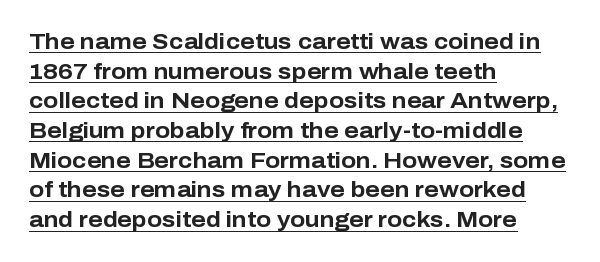
Q: Is the text bold? A: Yes.
Q: Is the text italic (slanted)? A: No, it is upright.
Q: Is the text underlined? A: Yes.
Q: How is the paragraph aligned? A: Left-aligned.
Q: Is the spacing between letters normal or unusually wide? A: Normal.
Q: Is the spacing between lines tight, normal or loose? A: Normal.
